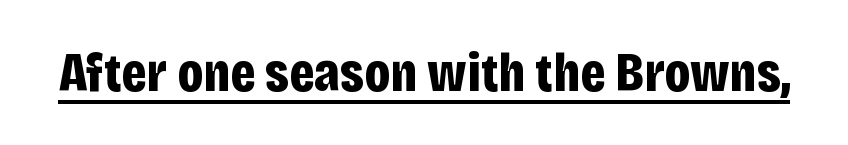
The image shows 56 px bold, condensed sans-serif type, upright; set normal letter spacing, underlined; low stroke contrast and a large x-height.
